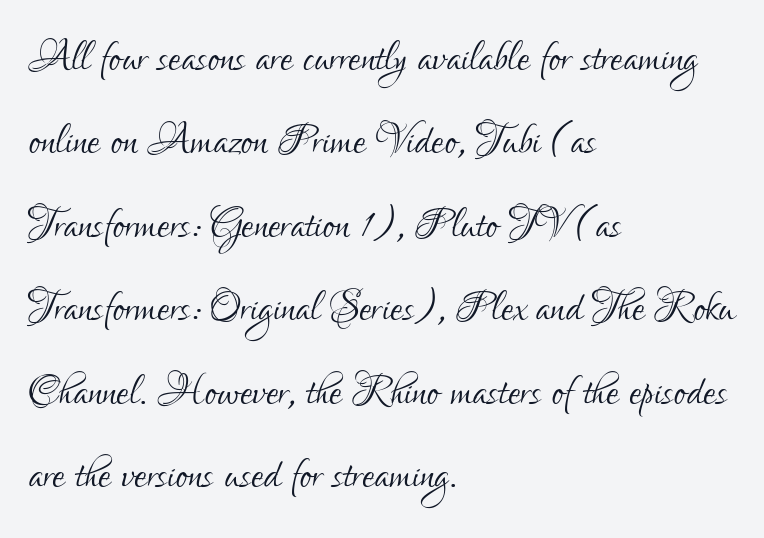
{"serif": "no", "bold": "no", "weight": "light", "width": "condensed", "stroke_contrast": "low", "x_height": "small", "monospaced": "no", "underline": "no", "align": "left", "line_spacing": "normal", "line_spacing_ratio": 1.49, "letter_spacing": "normal", "letter_spacing_em": 0.0, "glyph_px": 56}
